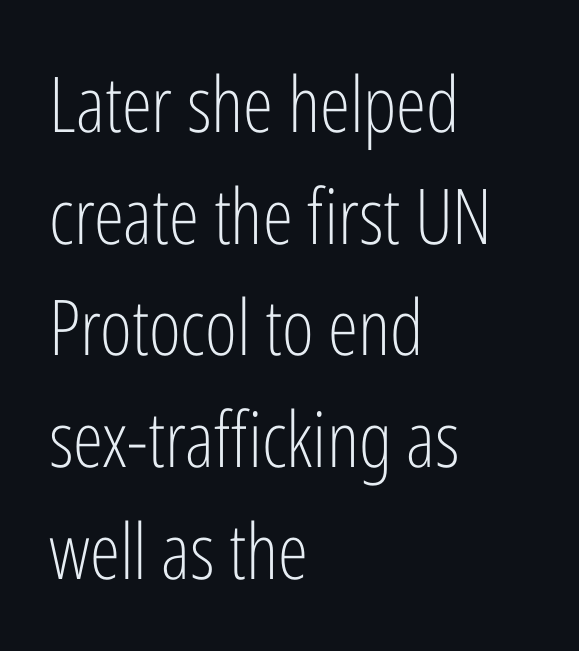
{"serif": "no", "italic": "no", "bold": "no", "weight": "light", "width": "condensed", "stroke_contrast": "low", "x_height": "medium", "monospaced": "no", "underline": "no", "align": "left", "line_spacing": "normal", "line_spacing_ratio": 1.45, "letter_spacing": "normal", "letter_spacing_em": 0.0, "glyph_px": 77}
